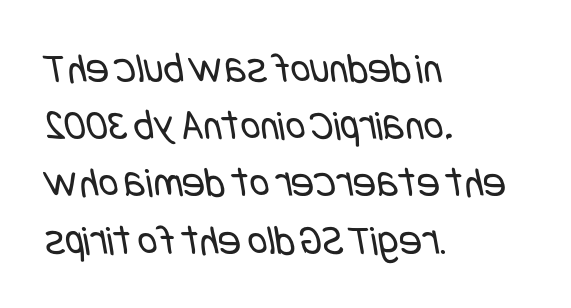
Q: Is the text bold? A: No.
Q: Is the typeface a serif or a sans-serif typeface? A: Sans-serif.
Q: Is the text underlined? A: No.
Q: How is the paragraph aligned? A: Left-aligned.
Q: Is the spacing between letters normal or unusually wide? A: Normal.
Q: Is the spacing between lines tight, normal or loose? A: Normal.
Q: Width (condensed, normal, or wide)? A: Condensed.
Q: Stroke contrast? A: Low.
Q: x-height? A: Large.
